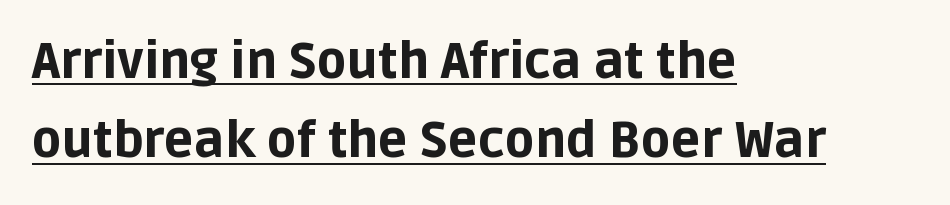
The lines are quadded left. The text was rendered using a sans face with plain stroke endings. Emphasis is given by a line drawn under the lettering. Do the characters align in a grid? No, the font is proportional.
